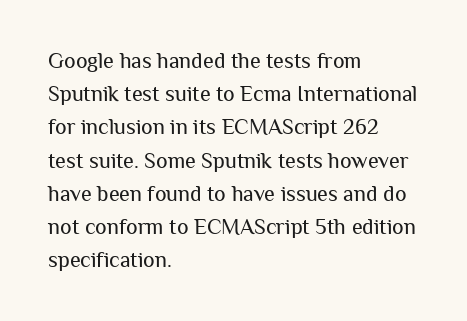
{"italic": "no", "bold": "no", "underline": "no", "align": "left", "line_spacing": "normal", "line_spacing_ratio": 1.51, "letter_spacing": "normal", "letter_spacing_em": 0.0, "glyph_px": 22}
